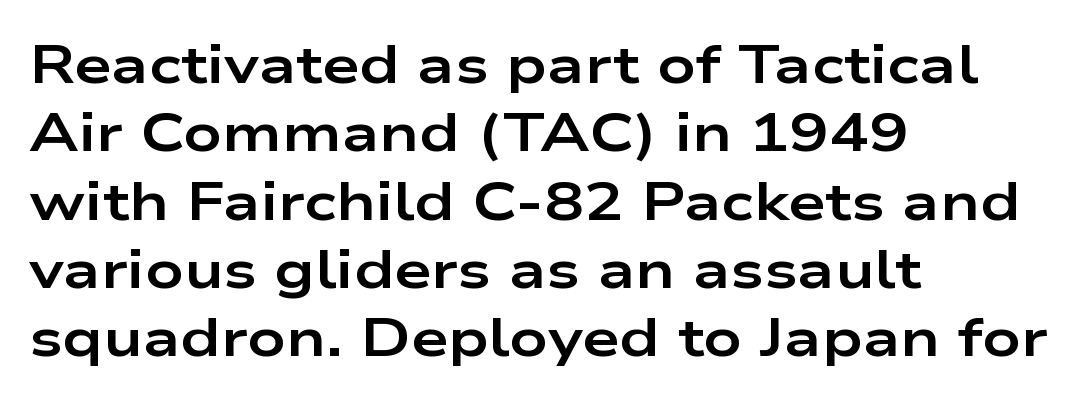
{"serif": "no", "italic": "no", "bold": "yes", "weight": "bold", "width": "wide", "stroke_contrast": "low", "x_height": "medium", "monospaced": "no", "underline": "no", "align": "left", "line_spacing": "normal", "line_spacing_ratio": 1.29, "letter_spacing": "normal", "letter_spacing_em": 0.0, "glyph_px": 53}
